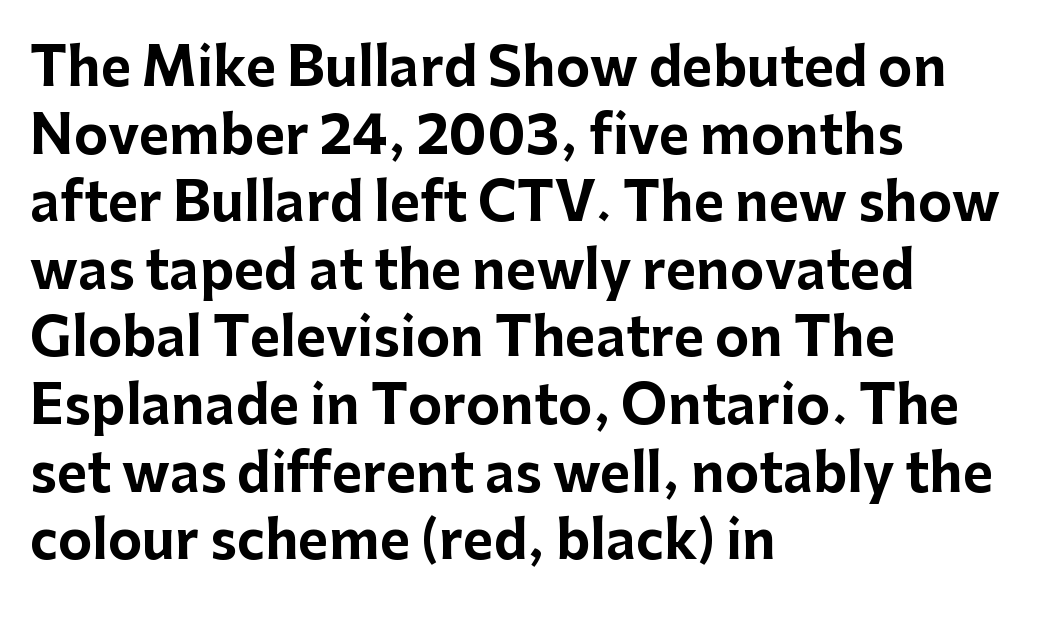
Q: Is the text bold? A: Yes.
Q: Is the text italic (slanted)? A: No, it is upright.
Q: Is the typeface a serif or a sans-serif typeface? A: Sans-serif.
Q: Is the text underlined? A: No.
Q: How is the paragraph aligned? A: Left-aligned.
Q: Is the spacing between letters normal or unusually wide? A: Normal.
Q: Is the spacing between lines tight, normal or loose? A: Normal.
Q: Width (condensed, normal, or wide)? A: Normal.
Q: Stroke contrast? A: Low.
Q: x-height? A: Medium.
Q: Monospaced? A: No.
